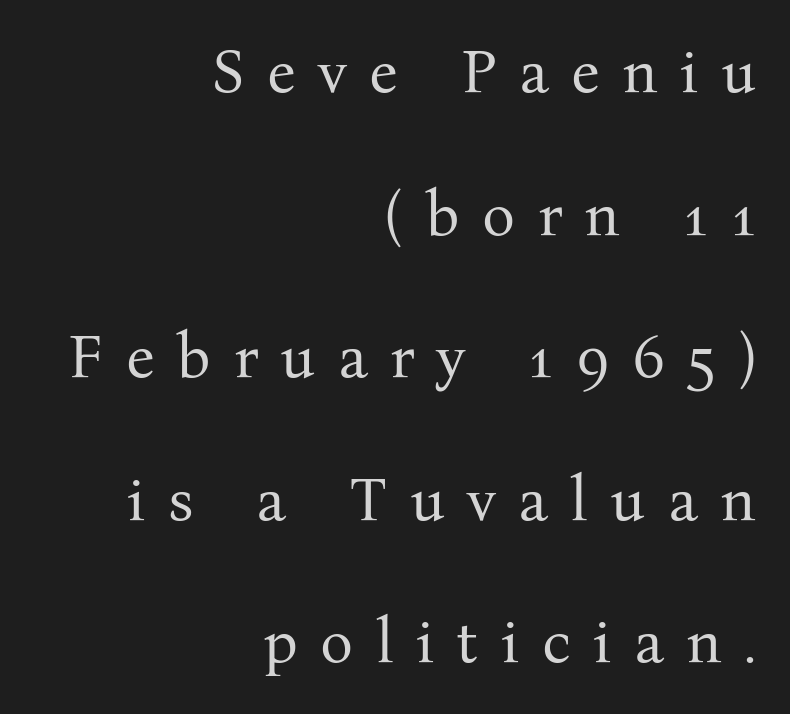
Q: Is the text bold? A: No.
Q: Is the text italic (slanted)? A: No, it is upright.
Q: Is the typeface a serif or a sans-serif typeface? A: Serif.
Q: Is the text underlined? A: No.
Q: How is the paragraph aligned? A: Right-aligned.
Q: Is the spacing between letters normal or unusually wide? A: Unusually wide.
Q: Is the spacing between lines tight, normal or loose? A: Loose.
Q: Width (condensed, normal, or wide)? A: Normal.
Q: Stroke contrast? A: Medium.
Q: x-height? A: Medium.
Q: Monospaced? A: No.
